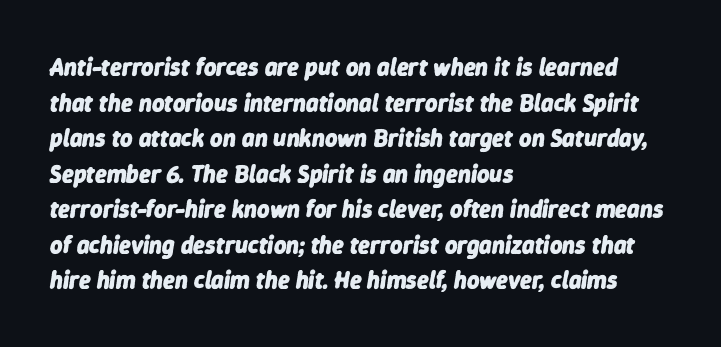
{"italic": "yes", "lean": "right", "slant_degrees": 9, "bold": "yes", "underline": "no", "align": "left", "line_spacing": "normal", "line_spacing_ratio": 1.48, "letter_spacing": "normal", "letter_spacing_em": 0.0, "glyph_px": 24}
